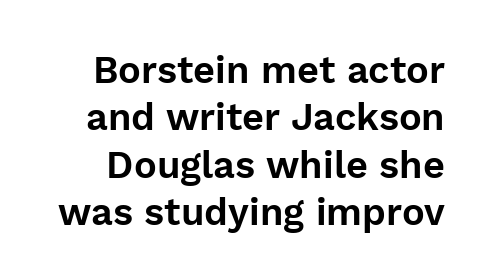
{"serif": "no", "italic": "no", "width": "normal", "stroke_contrast": "low", "x_height": "medium", "monospaced": "no", "underline": "no", "line_spacing": "normal", "line_spacing_ratio": 1.25, "letter_spacing": "normal", "letter_spacing_em": 0.0, "glyph_px": 38}
